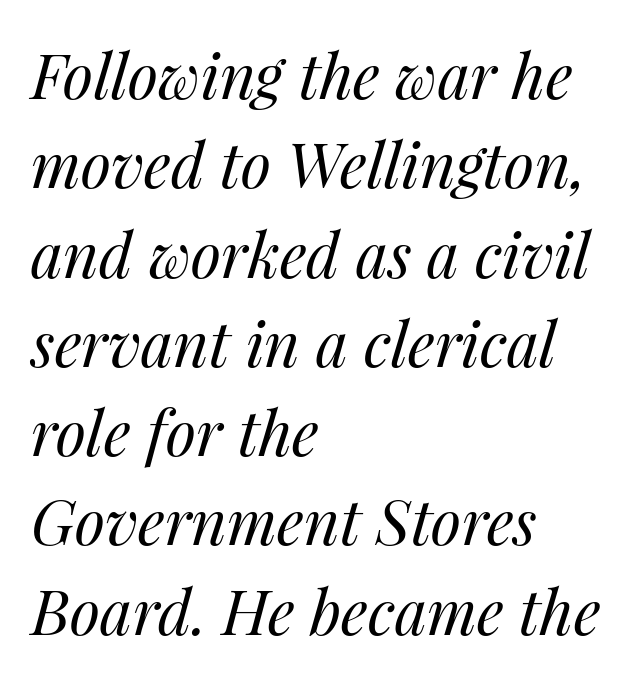
Characters follow at the spacing the type designer built in. These glyphs show unthickened strokes, regular width or finer. Each letter keeps its own natural width here, so spacing adapts to shape. The specimen omits any rule beneath the text block's lines. It's the slanting kind of type. The text block is weighted toward the left margin, trailing off unevenly rightward.
